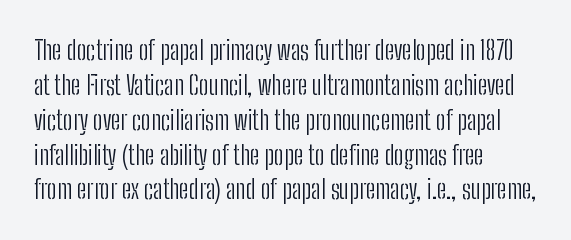
The strip under each line holds only bare page. Short note: letters normally spaced. The axis of the letterforms is exactly vertical. Line spacing here is normal. The rendering anchors every line to the left-hand side.
